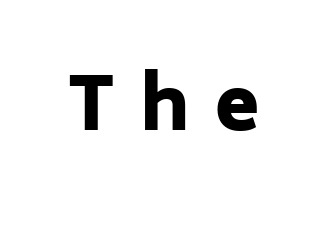
Q: Is the text bold? A: Yes.
Q: Is the text italic (slanted)? A: No, it is upright.
Q: Is the typeface a serif or a sans-serif typeface? A: Sans-serif.
Q: Is the text underlined? A: No.
Q: Is the spacing between letters normal or unusually wide? A: Unusually wide.
Q: Width (condensed, normal, or wide)? A: Normal.
Q: Stroke contrast? A: Low.
Q: x-height? A: Medium.
Q: Monospaced? A: No.
